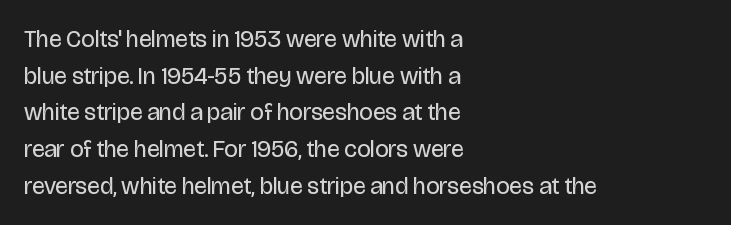
Standard letterfit; no display-style spreading of the glyphs. No chunkiness to these letters — they're not bold. This is roman type, the default non-slanted kind. Does the copy run flush right? No — it runs flush left.
